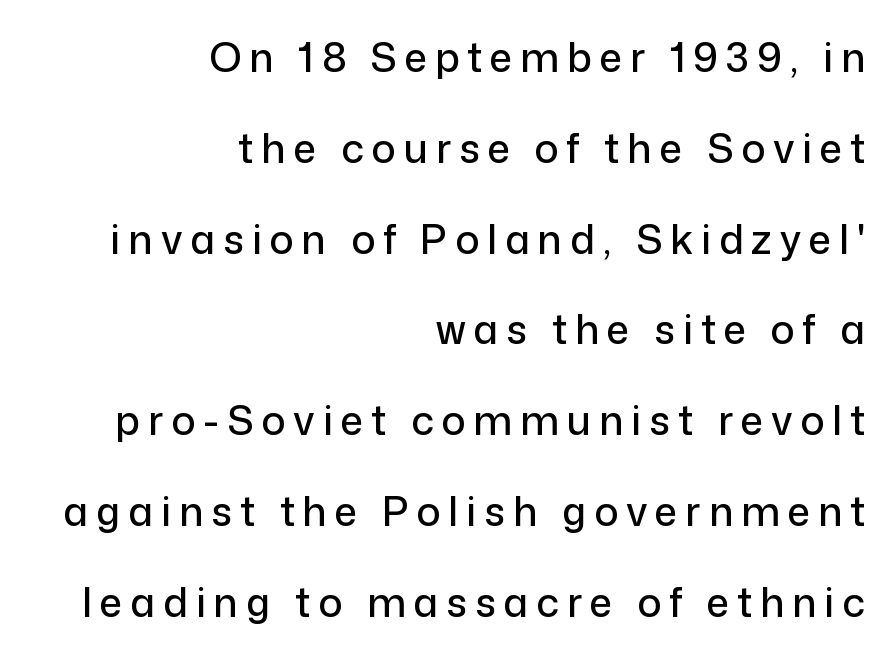
The face used here is proportionally spaced, like ordinary book or web type. Characters remain perfectly vertical along every line. The gap between lines stays unmarked. Each new line begins a long way beneath the previous one. Honestly, the letter spacing is so wide it's the main thing you notice. Leftover space on each line is placed entirely before the opening word.
